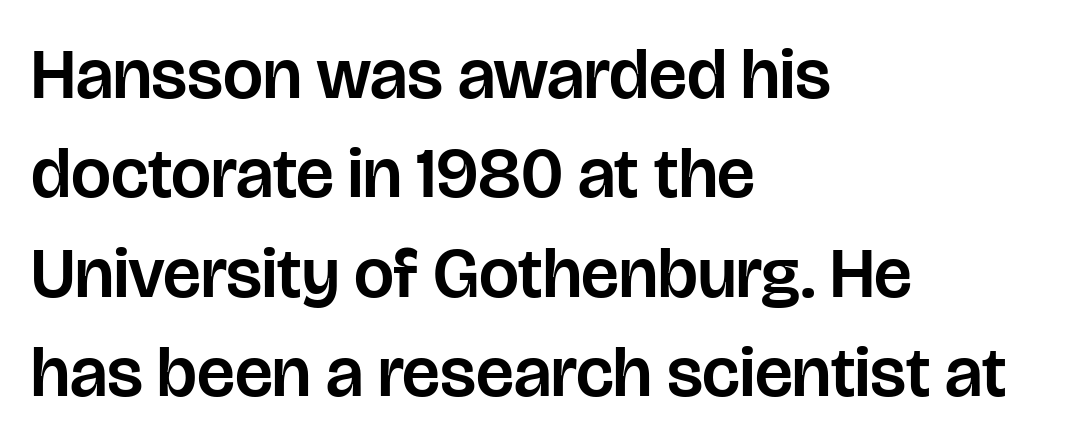
{"serif": "no", "italic": "no", "width": "normal", "stroke_contrast": "low", "x_height": "large", "monospaced": "no", "underline": "no", "align": "left", "line_spacing": "normal", "line_spacing_ratio": 1.4, "letter_spacing": "normal", "letter_spacing_em": 0.0, "glyph_px": 71}
